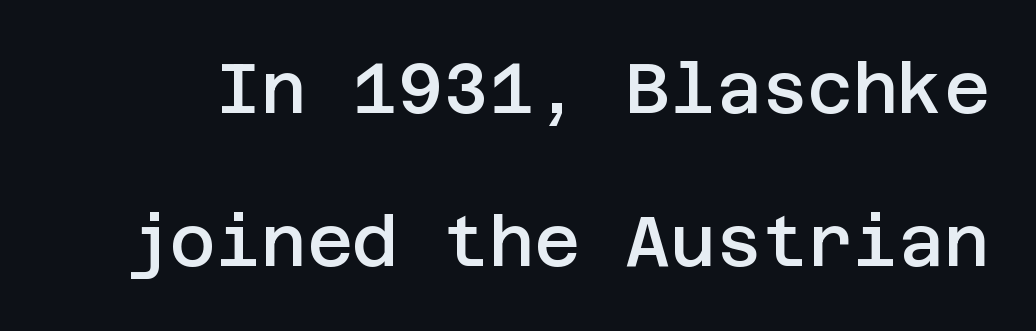
The image shows 70 px semibold sans-serif type, upright; set loose line spacing (2.19x), normal letter spacing, not underlined; low stroke contrast and a large x-height.
